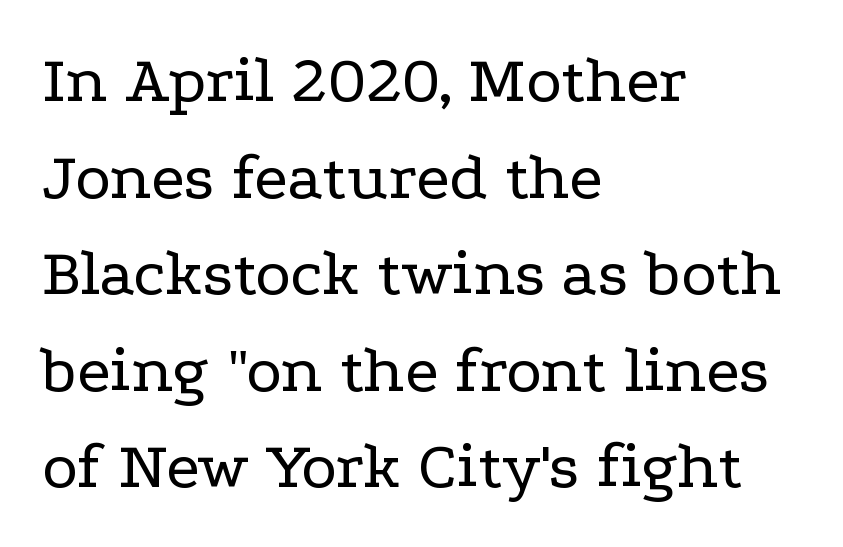
Q: Is the text bold? A: No.
Q: Is the text italic (slanted)? A: No, it is upright.
Q: Is the typeface a serif or a sans-serif typeface? A: Serif.
Q: Is the text underlined? A: No.
Q: How is the paragraph aligned? A: Left-aligned.
Q: Is the spacing between letters normal or unusually wide? A: Normal.
Q: Is the spacing between lines tight, normal or loose? A: Normal.
Q: Width (condensed, normal, or wide)? A: Wide.
Q: Stroke contrast? A: Low.
Q: x-height? A: Medium.
Q: Monospaced? A: No.
